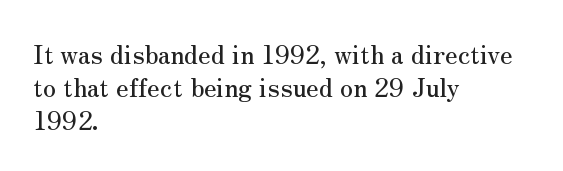
Each new line begins a customary step beneath the previous one. The passage shown is not underscored anywhere. Unlike italic type, these characters show no tilt at all. Casual observation: everything's shoved over to the left.
